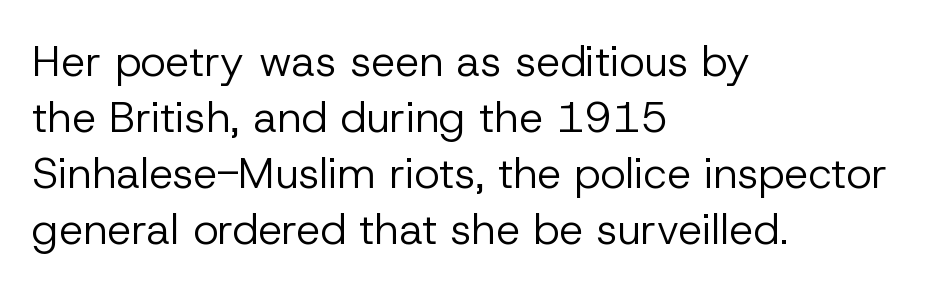
The words here are not underlined. A typesetter would mark this as roman, not italic. The letters sit at their default tracking, neither squeezed nor spread. Typeset ragged right — the left edge is the straight one. The letters advance in unequal steps, a hallmark of proportional type. Font category for this specimen: sans-serif.
